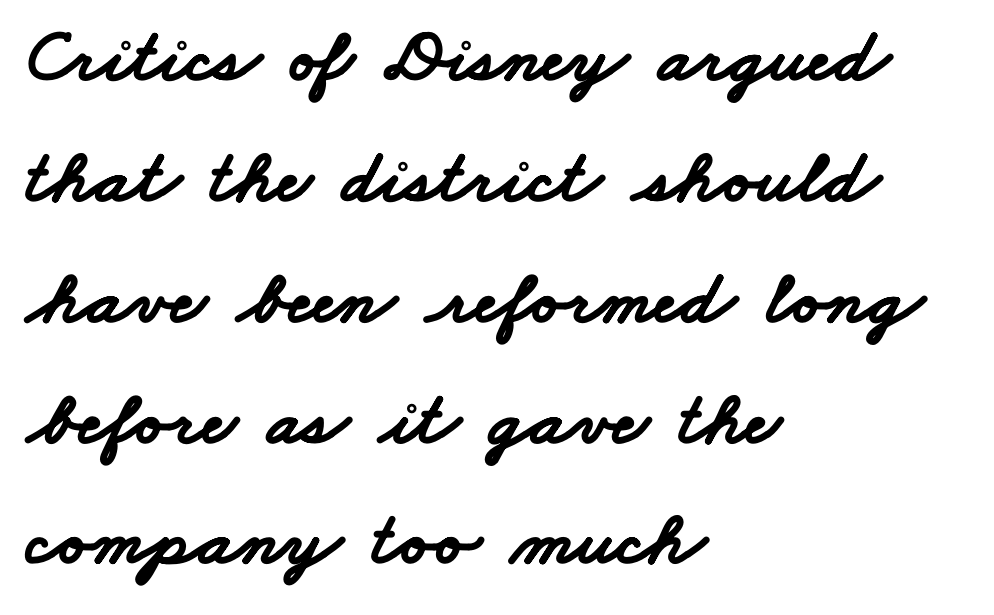
{"serif": "no", "bold": "yes", "weight": "bold", "width": "wide", "stroke_contrast": "low", "x_height": "small", "monospaced": "no", "underline": "no", "align": "left", "line_spacing": "normal", "line_spacing_ratio": 1.59, "letter_spacing": "normal", "letter_spacing_em": 0.0, "glyph_px": 76}
